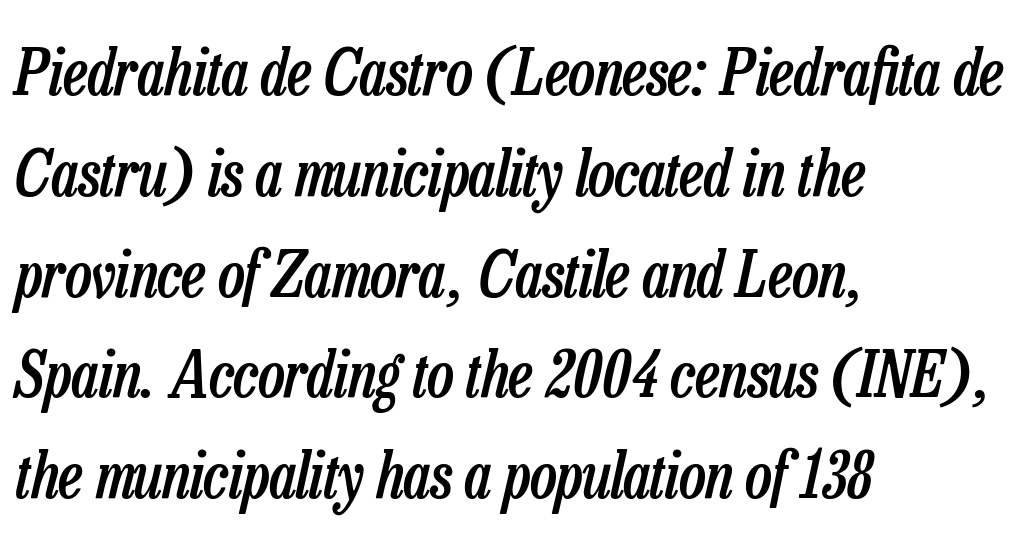
Q: Is the text bold? A: Semi-bold.
Q: Is the text italic (slanted)? A: Yes, it leans right by about 13 degrees.
Q: Is the text underlined? A: No.
Q: How is the paragraph aligned? A: Left-aligned.
Q: Is the spacing between letters normal or unusually wide? A: Normal.
Q: Is the spacing between lines tight, normal or loose? A: Normal.
Q: Width (condensed, normal, or wide)? A: Condensed.
Q: Stroke contrast? A: Low.
Q: x-height? A: Medium.
Q: Monospaced? A: No.
